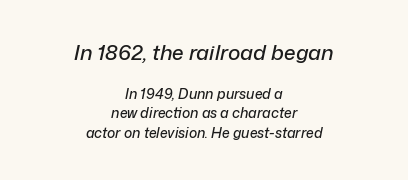
The gaps between neighbouring characters are ordinary and unremarkable. This layout puts the oversized block above and the modest block below. The letters are slanted; this is an italic face. Bare-footed words on every line. Notice how descenders clear the ascenders below comfortably — that's standard leading. Line starts and ends both wander, symmetrically.
